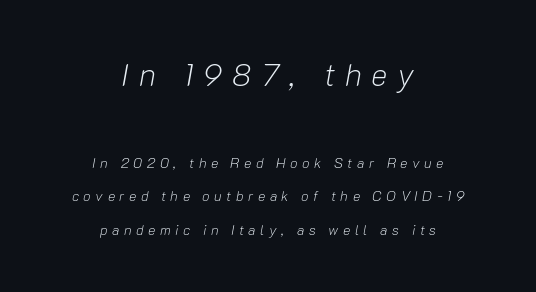
The image shows 31 px light type, italic (leaning right); set centered, loose line spacing (2.41x), unusually wide letter spacing (+0.32 em), not underlined; the first (top) block is 2.21x larger; low stroke contrast and a medium x-height.
